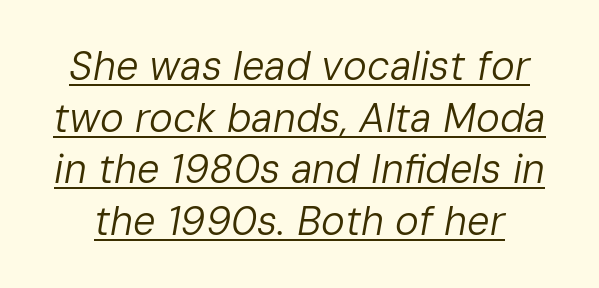
The image shows 40 px regular-weight type, italic (leaning right); set normal line spacing (1.29x), normal letter spacing, underlined; low stroke contrast and a medium x-height.
